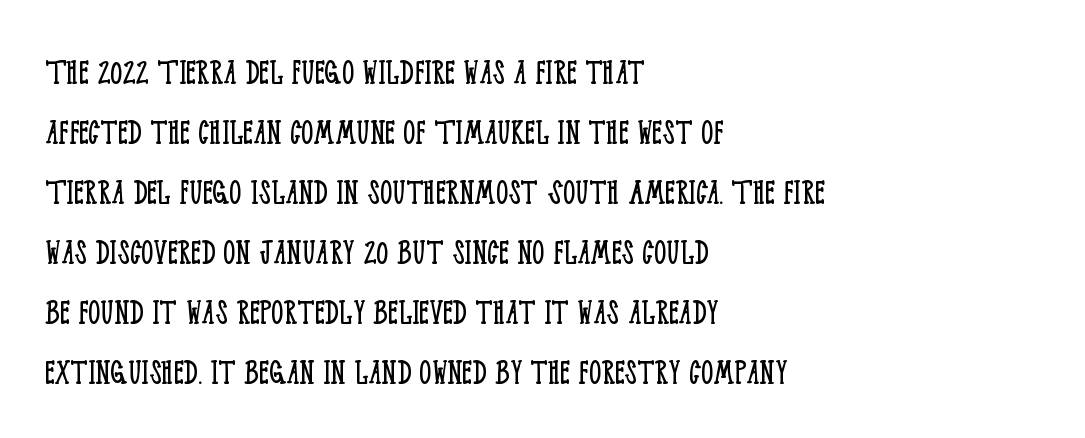
{"serif": "yes", "italic": "no", "bold": "no", "weight": "light", "width": "condensed", "stroke_contrast": "low", "x_height": "large", "monospaced": "no", "underline": "no", "align": "left", "line_spacing": "normal", "line_spacing_ratio": 1.54, "letter_spacing": "normal", "letter_spacing_em": 0.0, "glyph_px": 39}
